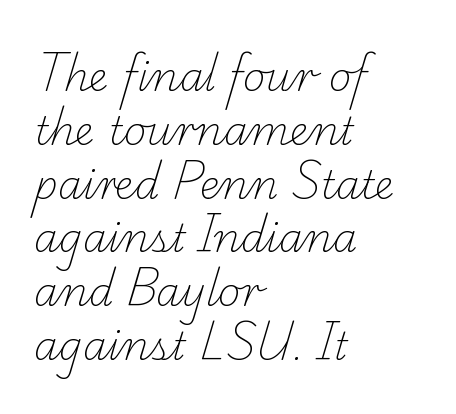
The image shows 39 px light serif type; set left-aligned, normal line spacing (1.38x), normal letter spacing, not underlined; low stroke contrast and a small x-height.
